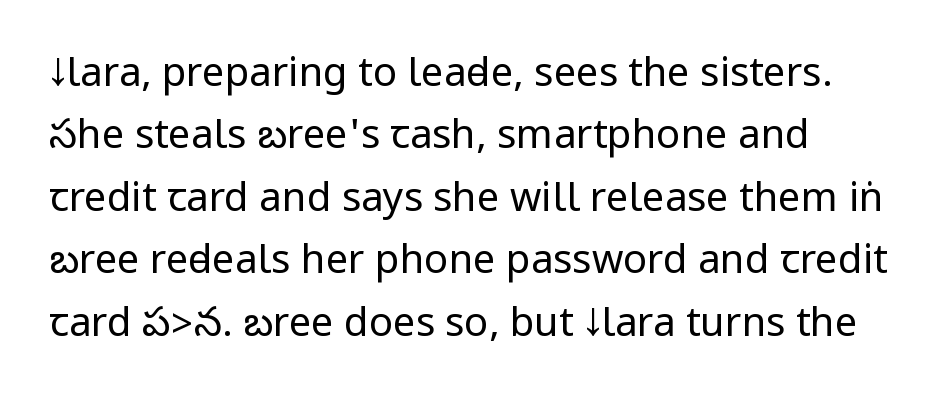
Q: Is the text bold? A: No.
Q: Is the text italic (slanted)? A: No, it is upright.
Q: Is the typeface a serif or a sans-serif typeface? A: Sans-serif.
Q: Is the text underlined? A: No.
Q: How is the paragraph aligned? A: Left-aligned.
Q: Is the spacing between letters normal or unusually wide? A: Normal.
Q: Is the spacing between lines tight, normal or loose? A: Normal.
Q: Width (condensed, normal, or wide)? A: Condensed.
Q: Stroke contrast? A: Low.
